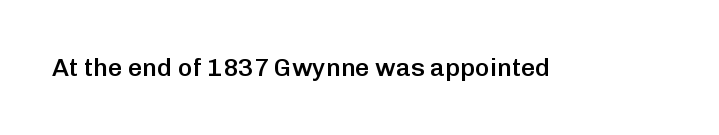
{"italic": "no", "bold": "semi", "underline": "no", "letter_spacing": "normal", "letter_spacing_em": 0.0, "glyph_px": 25}
